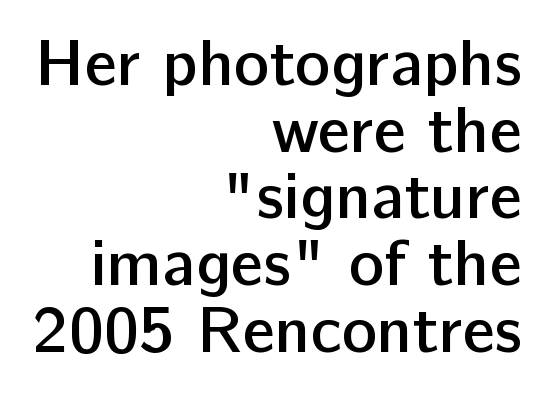
Does extra space separate the letters? No, they use regular spacing. The sample has been set in demibold, a notch under bold. The font's upright variant was chosen for this text. Underline: absent. Are there feet on the stems? There aren't — it's a sans. The paragraph shown leans on its right margin.
